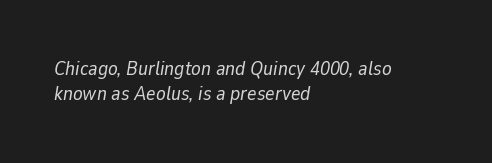
Q: Is the text bold? A: No.
Q: Is the text italic (slanted)? A: Yes, it leans right by about 9 degrees.
Q: Is the text underlined? A: No.
Q: How is the paragraph aligned? A: Left-aligned.
Q: Is the spacing between letters normal or unusually wide? A: Normal.
Q: Is the spacing between lines tight, normal or loose? A: Normal.
